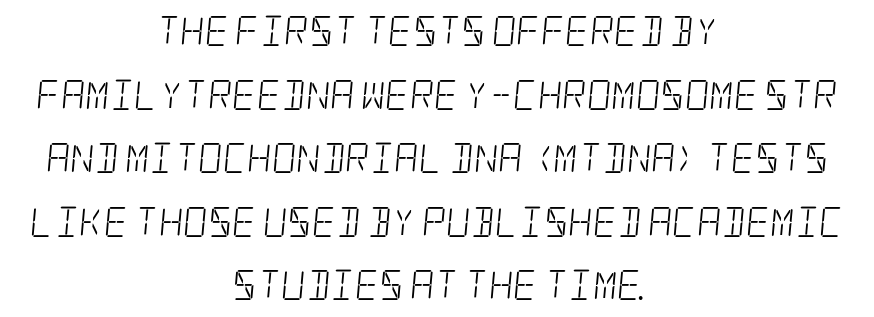
Q: Is the text bold? A: No.
Q: Is the typeface a serif or a sans-serif typeface? A: Serif.
Q: Is the text underlined? A: No.
Q: How is the paragraph aligned? A: Centered.
Q: Is the spacing between letters normal or unusually wide? A: Normal.
Q: Is the spacing between lines tight, normal or loose? A: Loose.
Q: Width (condensed, normal, or wide)? A: Condensed.
Q: Stroke contrast? A: Low.
Q: x-height? A: Large.
